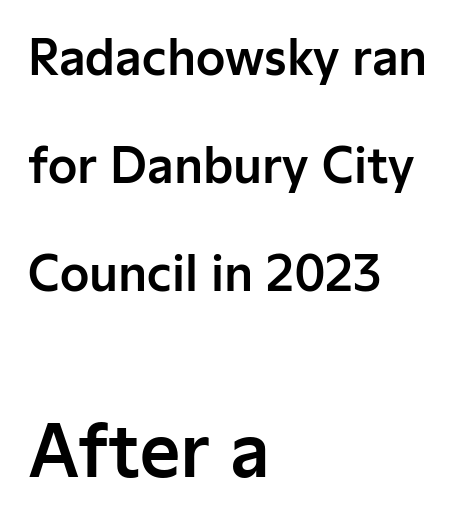
{"serif": "no", "italic": "no", "width": "normal", "stroke_contrast": "low", "x_height": "medium", "monospaced": "no", "underline": "no", "align": "left", "line_spacing": "loose", "line_spacing_ratio": 2.3, "letter_spacing": "normal", "letter_spacing_em": 0.0, "larger_block": "second", "size_ratio": 1.49, "glyph_px": 70}
